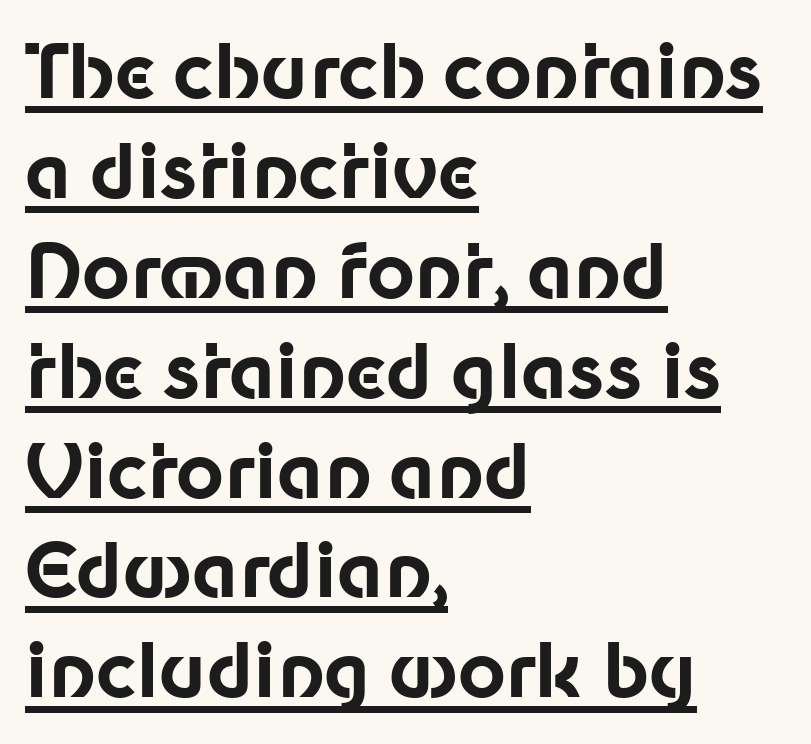
{"serif": "no", "italic": "no", "bold": "yes", "weight": "bold", "width": "normal", "stroke_contrast": "low", "x_height": "medium", "monospaced": "no", "underline": "yes", "align": "left", "line_spacing": "normal", "line_spacing_ratio": 1.35, "letter_spacing": "normal", "letter_spacing_em": 0.0, "glyph_px": 74}
